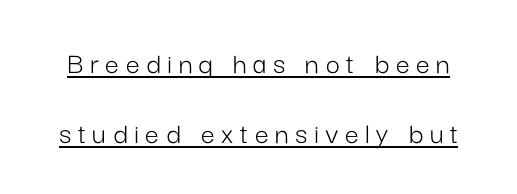
The image shows 31 px light sans-serif type, upright; set loose line spacing (2.26x), unusually wide letter spacing (+0.21 em), underlined; low stroke contrast and a medium x-height.
